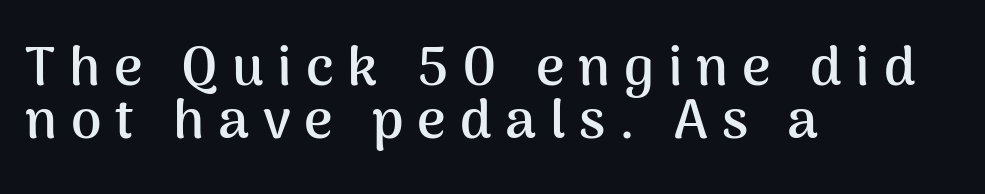
No feet cap the strokes, marking this as sans-serif type. The passage shown has open, widely tracked lettering throughout. Plain, unruled lines of type. The lines are packed closely together with very little leading. The letters advance in unequal steps, a hallmark of proportional type.
